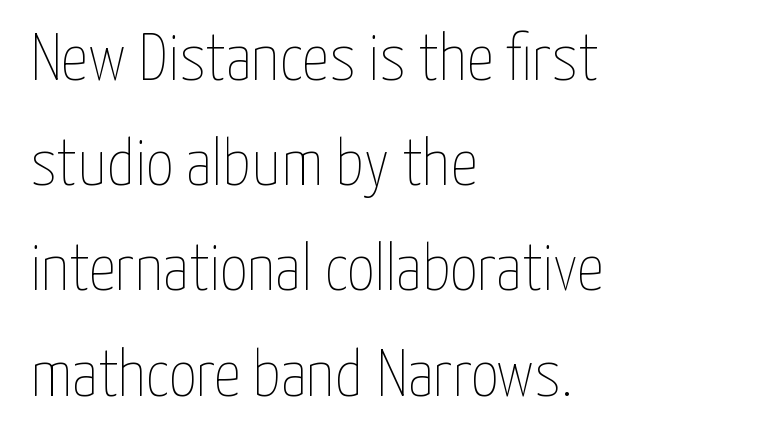
Q: Is the text bold? A: No.
Q: Is the text italic (slanted)? A: No, it is upright.
Q: Is the text underlined? A: No.
Q: How is the paragraph aligned? A: Left-aligned.
Q: Is the spacing between letters normal or unusually wide? A: Normal.
Q: Is the spacing between lines tight, normal or loose? A: Normal.
Q: Width (condensed, normal, or wide)? A: Condensed.
Q: Stroke contrast? A: Low.
Q: x-height? A: Medium.
Q: Monospaced? A: No.
